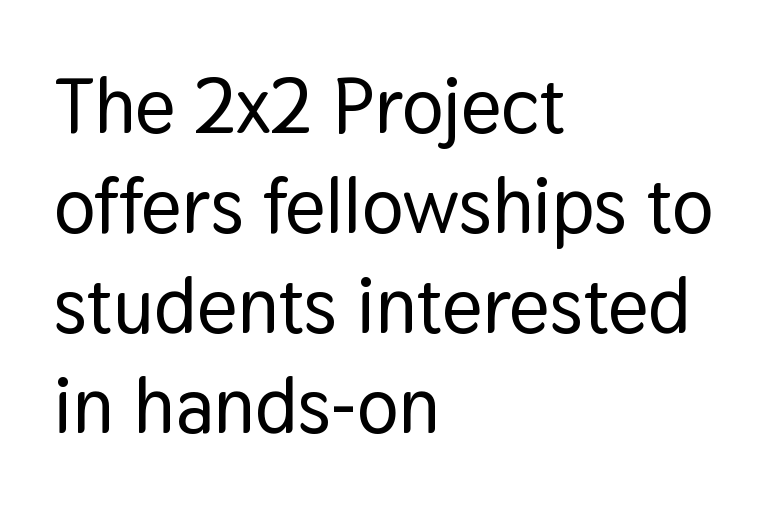
The image shows 78 px sans-serif type, upright; set left-aligned, normal line spacing (1.28x), normal letter spacing, not underlined; low stroke contrast and a medium x-height.
